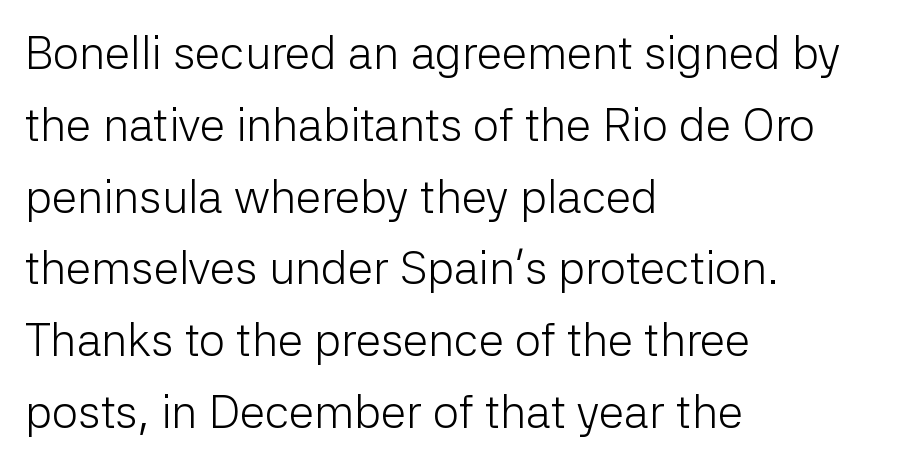
Q: Is the text bold? A: No.
Q: Is the text italic (slanted)? A: No, it is upright.
Q: Is the typeface a serif or a sans-serif typeface? A: Sans-serif.
Q: Is the text underlined? A: No.
Q: How is the paragraph aligned? A: Left-aligned.
Q: Is the spacing between letters normal or unusually wide? A: Normal.
Q: Is the spacing between lines tight, normal or loose? A: Normal.
Q: Width (condensed, normal, or wide)? A: Normal.
Q: Stroke contrast? A: Low.
Q: x-height? A: Medium.
Q: Monospaced? A: No.
